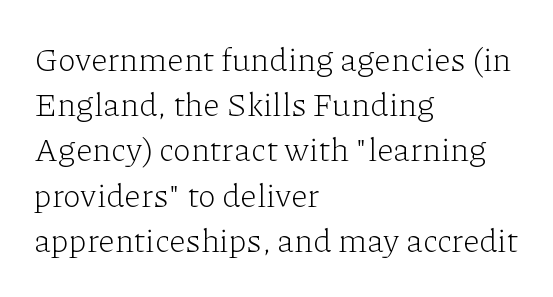
Q: Is the text bold? A: No.
Q: Is the text italic (slanted)? A: No, it is upright.
Q: Is the typeface a serif or a sans-serif typeface? A: Serif.
Q: Is the text underlined? A: No.
Q: How is the paragraph aligned? A: Left-aligned.
Q: Is the spacing between letters normal or unusually wide? A: Normal.
Q: Is the spacing between lines tight, normal or loose? A: Normal.
Q: Width (condensed, normal, or wide)? A: Normal.
Q: Stroke contrast? A: Low.
Q: x-height? A: Medium.
Q: Monospaced? A: No.
